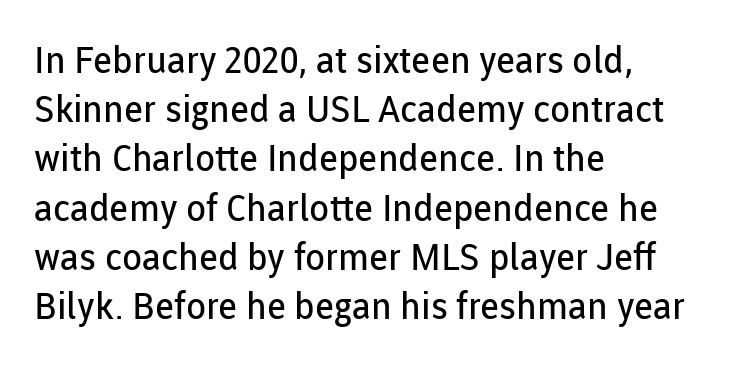
{"serif": "no", "italic": "no", "bold": "no", "weight": "regular", "width": "normal", "stroke_contrast": "low", "x_height": "medium", "monospaced": "no", "underline": "no", "align": "left", "line_spacing": "normal", "line_spacing_ratio": 1.33, "letter_spacing": "normal", "letter_spacing_em": 0.0, "glyph_px": 37}
